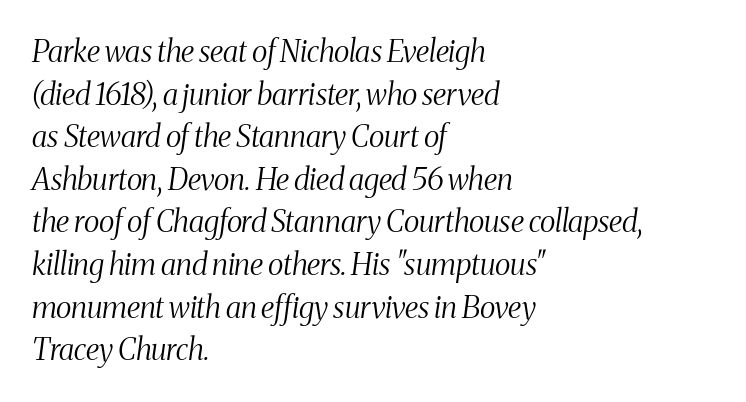
The image shows 30 px light, condensed serif type, italic (leaning right); set left-aligned, normal line spacing (1.42x), normal letter spacing, not underlined; medium stroke contrast and a medium x-height.
